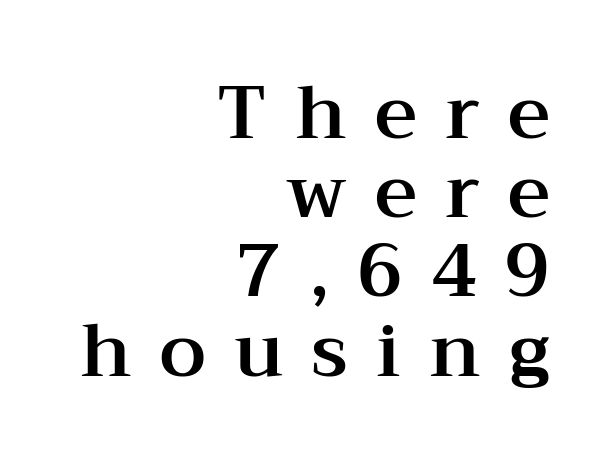
The image shows 74 px wide serif type, upright; set right-aligned, tight line spacing (1.07x), unusually wide letter spacing (+0.38 em), not underlined; medium stroke contrast and a medium x-height.
